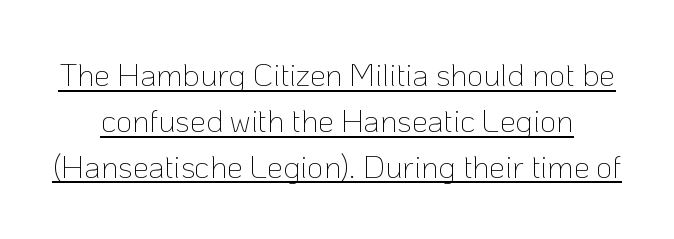
The image shows 32 px thin sans-serif type, upright; set normal line spacing (1.43x), normal letter spacing, underlined; low stroke contrast and a medium x-height.
